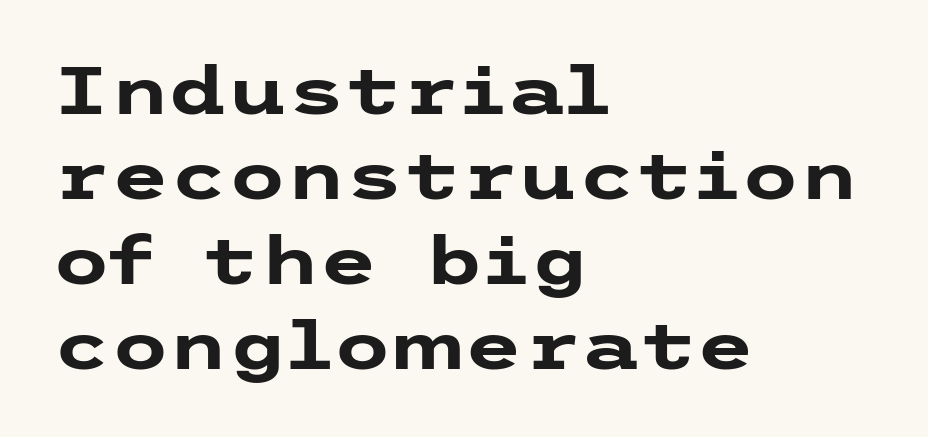
{"serif": "no", "italic": "no", "bold": "yes", "weight": "heavy", "width": "wide", "stroke_contrast": "low", "x_height": "medium", "underline": "no", "align": "left", "line_spacing": "normal", "line_spacing_ratio": 1.27, "letter_spacing": "normal", "letter_spacing_em": 0.0, "glyph_px": 67}
